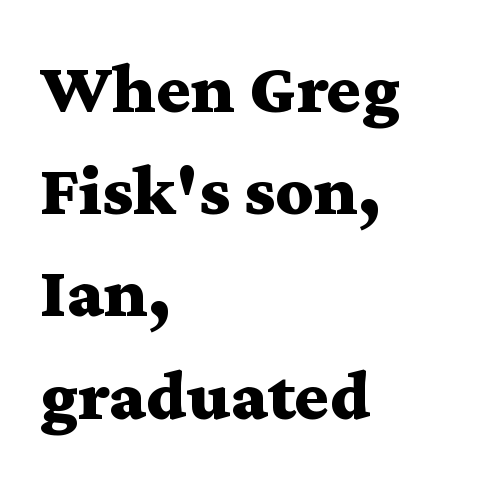
Q: Is the text bold? A: Yes.
Q: Is the text italic (slanted)? A: No, it is upright.
Q: Is the typeface a serif or a sans-serif typeface? A: Serif.
Q: Is the text underlined? A: No.
Q: How is the paragraph aligned? A: Left-aligned.
Q: Is the spacing between letters normal or unusually wide? A: Normal.
Q: Is the spacing between lines tight, normal or loose? A: Normal.
Q: Width (condensed, normal, or wide)? A: Wide.
Q: Stroke contrast? A: Medium.
Q: x-height? A: Medium.
Q: Monospaced? A: No.
